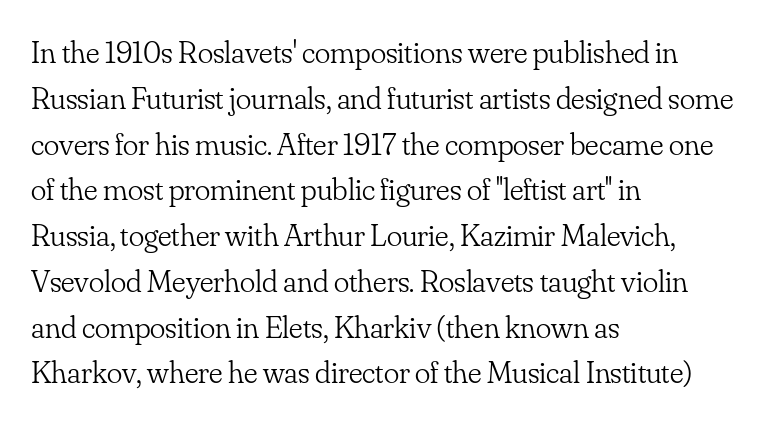
Q: Is the text bold? A: No.
Q: Is the text italic (slanted)? A: No, it is upright.
Q: Is the typeface a serif or a sans-serif typeface? A: Serif.
Q: Is the text underlined? A: No.
Q: How is the paragraph aligned? A: Left-aligned.
Q: Is the spacing between letters normal or unusually wide? A: Normal.
Q: Is the spacing between lines tight, normal or loose? A: Normal.
Q: Width (condensed, normal, or wide)? A: Normal.
Q: Stroke contrast? A: Low.
Q: x-height? A: Small.
Q: Monospaced? A: No.
